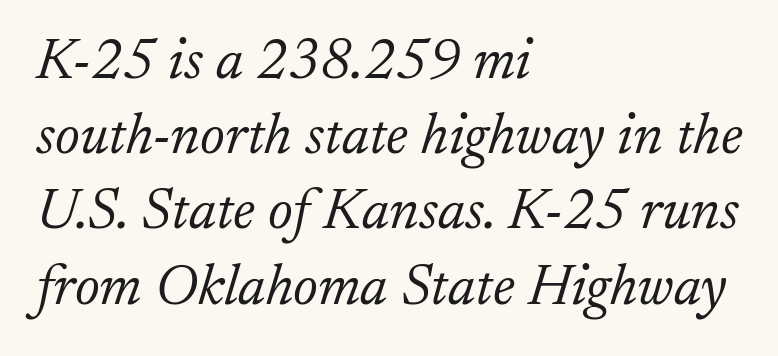
{"serif": "yes", "italic": "yes", "lean": "right", "slant_degrees": 17, "bold": "no", "weight": "light", "width": "normal", "stroke_contrast": "low", "x_height": "small", "monospaced": "no", "underline": "no", "align": "left", "line_spacing": "normal", "line_spacing_ratio": 1.32, "letter_spacing": "normal", "letter_spacing_em": 0.0, "glyph_px": 57}
